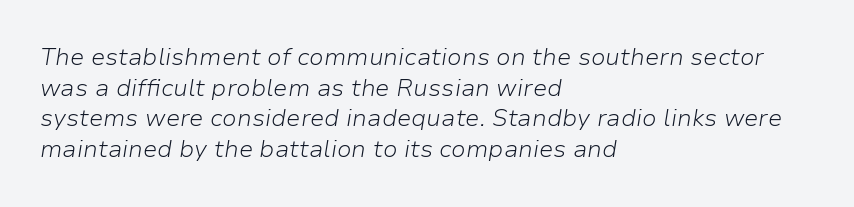
Q: Is the text bold? A: No.
Q: Is the text italic (slanted)? A: Yes, it leans right by about 9 degrees.
Q: Is the text underlined? A: No.
Q: How is the paragraph aligned? A: Left-aligned.
Q: Is the spacing between letters normal or unusually wide? A: Normal.
Q: Is the spacing between lines tight, normal or loose? A: Normal.
